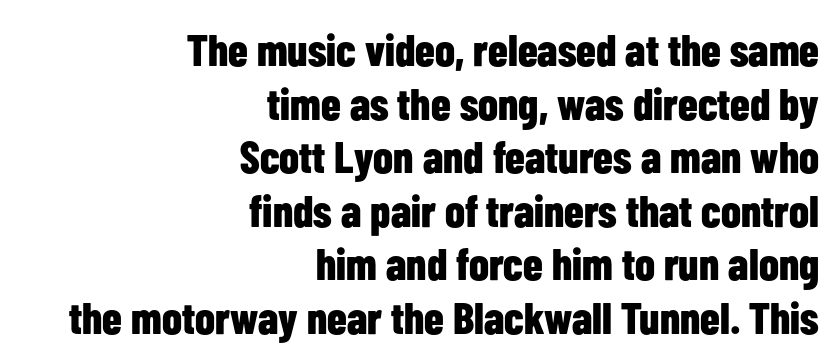
The foot of each line stays bare and open. Nope, not italic — everything's standing straight. Serif or sans? Sans — the stroke terminals are bare. Set as a true bold cut, around the 700 mark. A flush-right, rag-left setting is used for this passage.
